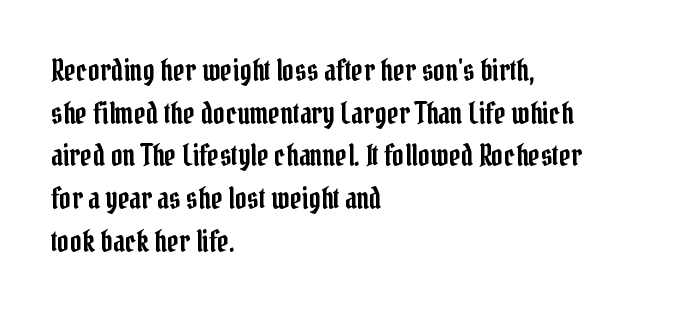
Q: Is the text italic (slanted)? A: No, it is upright.
Q: Is the typeface a serif or a sans-serif typeface? A: Serif.
Q: Is the text underlined? A: No.
Q: How is the paragraph aligned? A: Left-aligned.
Q: Is the spacing between letters normal or unusually wide? A: Normal.
Q: Is the spacing between lines tight, normal or loose? A: Normal.
Q: Width (condensed, normal, or wide)? A: Condensed.
Q: Stroke contrast? A: Low.
Q: x-height? A: Medium.
Q: Monospaced? A: No.
